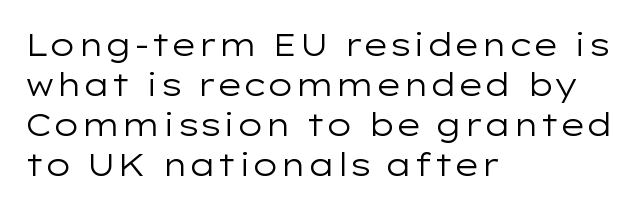
{"serif": "no", "italic": "no", "bold": "no", "weight": "regular", "width": "wide", "stroke_contrast": "low", "x_height": "medium", "monospaced": "no", "underline": "no", "align": "left", "line_spacing": "normal", "line_spacing_ratio": 1.29, "letter_spacing": "normal", "letter_spacing_em": 0.0, "glyph_px": 31}
